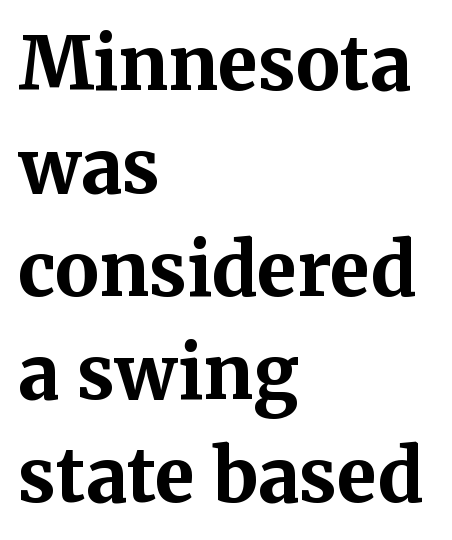
The image shows 73 px bold serif type, upright; set left-aligned, normal line spacing (1.41x), normal letter spacing, not underlined; medium stroke contrast and a medium x-height.
